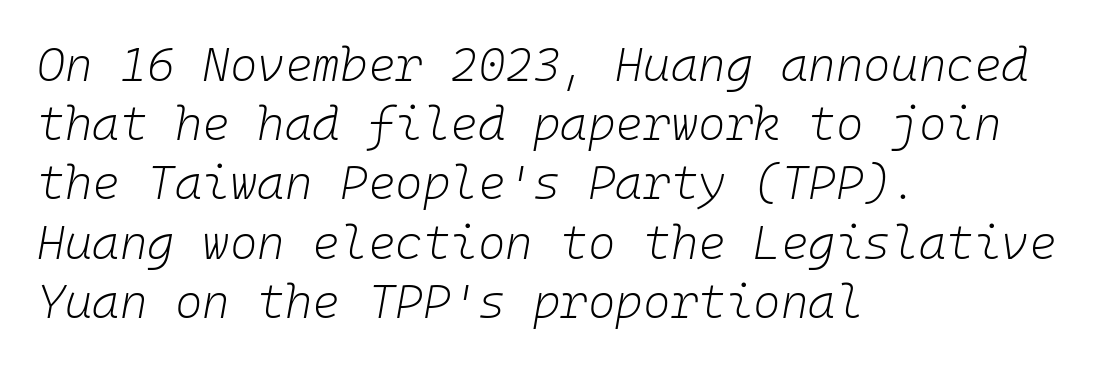
Leftover space on each line is placed entirely after the last word. If you drew a line through each stem, it would be angled. This rendering features lettering with no underline. Compared with a typical body face, this is equally light or lighter still.
